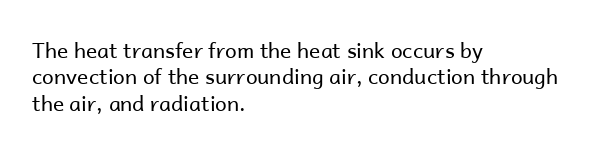
{"italic": "no", "bold": "no", "underline": "no", "align": "left", "line_spacing": "normal", "line_spacing_ratio": 1.26, "letter_spacing": "normal", "letter_spacing_em": 0.0, "glyph_px": 21}
